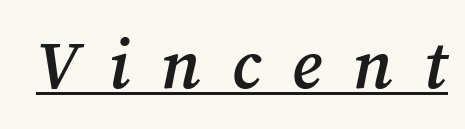
The image shows 67 px semibold serif type, italic (leaning right); set unusually wide letter spacing (+0.46 em), underlined; medium stroke contrast and a medium x-height.
